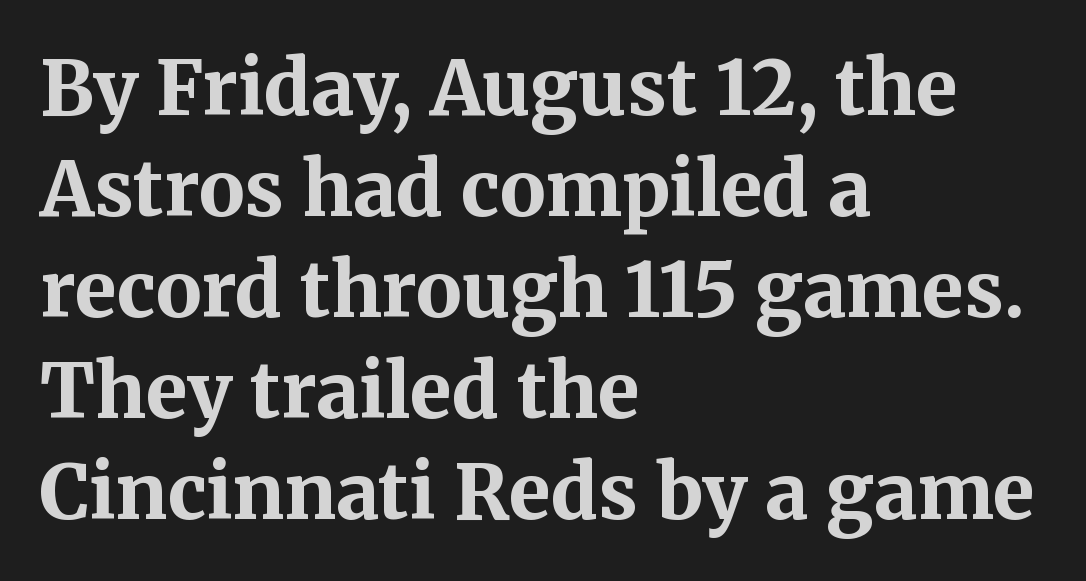
Q: Is the text bold? A: Yes.
Q: Is the text italic (slanted)? A: No, it is upright.
Q: Is the typeface a serif or a sans-serif typeface? A: Serif.
Q: Is the text underlined? A: No.
Q: How is the paragraph aligned? A: Left-aligned.
Q: Is the spacing between letters normal or unusually wide? A: Normal.
Q: Is the spacing between lines tight, normal or loose? A: Normal.
Q: Width (condensed, normal, or wide)? A: Normal.
Q: Stroke contrast? A: Medium.
Q: x-height? A: Medium.
Q: Monospaced? A: No.
